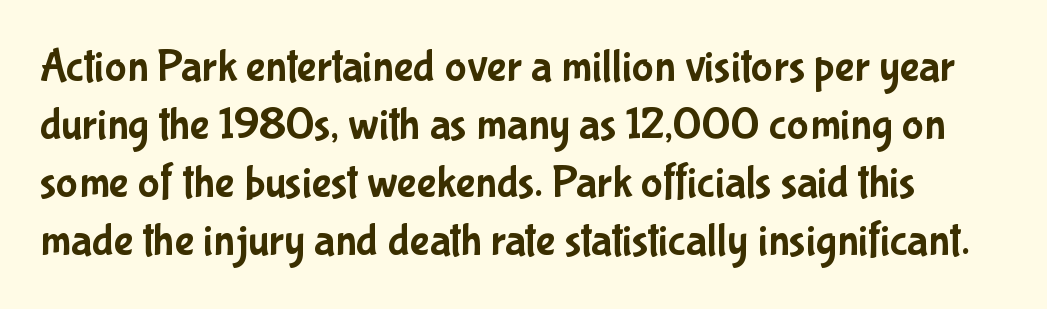
Do the characters align in a grid? No, the font is proportional. No word sits above an underline. Is there any slant? The stems are plumb. Serifs: no, the terminals of the letterforms are clean. The gaps between neighbouring characters are ordinary and unremarkable. This sample keeps an unexceptional amount of space between lines.
